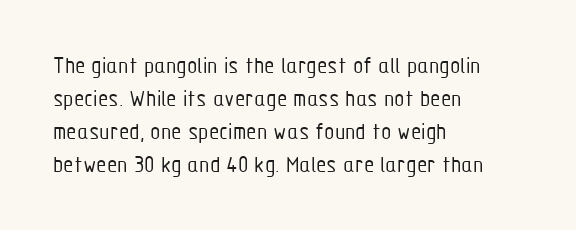
Q: Is the text bold? A: No.
Q: Is the text italic (slanted)? A: No, it is upright.
Q: Is the text underlined? A: No.
Q: How is the paragraph aligned? A: Left-aligned.
Q: Is the spacing between letters normal or unusually wide? A: Normal.
Q: Is the spacing between lines tight, normal or loose? A: Normal.
